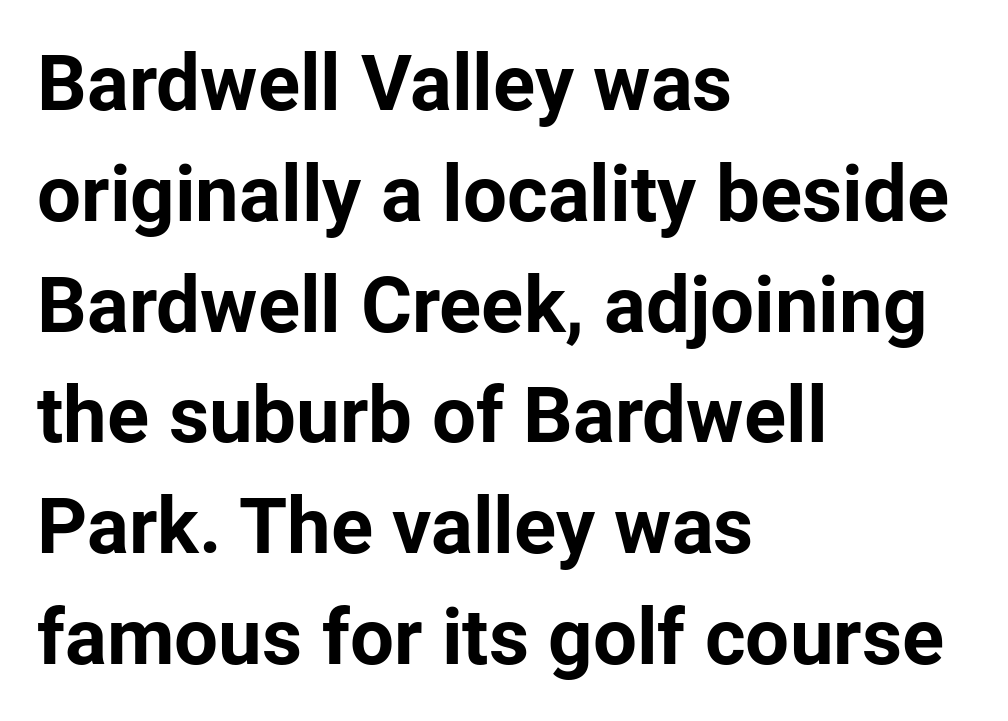
Q: Is the text bold? A: Yes.
Q: Is the text italic (slanted)? A: No, it is upright.
Q: Is the typeface a serif or a sans-serif typeface? A: Sans-serif.
Q: Is the text underlined? A: No.
Q: How is the paragraph aligned? A: Left-aligned.
Q: Is the spacing between letters normal or unusually wide? A: Normal.
Q: Is the spacing between lines tight, normal or loose? A: Normal.
Q: Width (condensed, normal, or wide)? A: Normal.
Q: Stroke contrast? A: Low.
Q: x-height? A: Medium.
Q: Monospaced? A: No.
